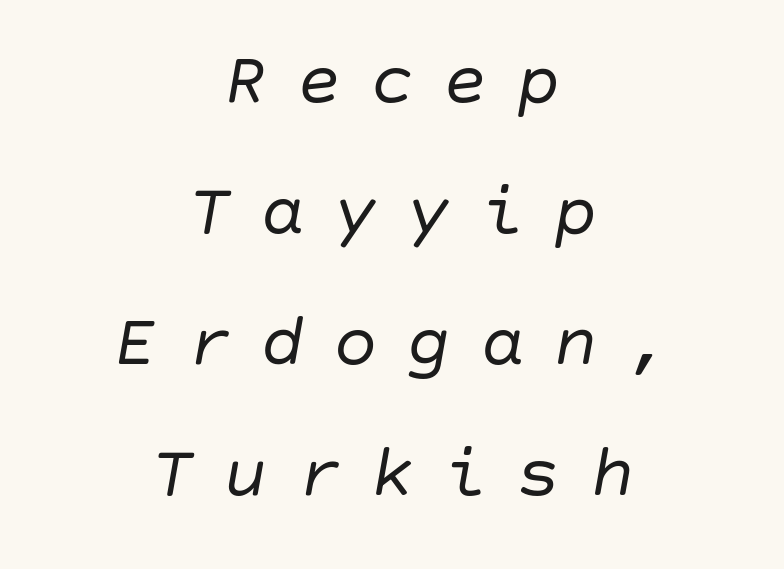
Q: Is the text bold? A: No.
Q: Is the text italic (slanted)? A: Yes, it leans right by about 10 degrees.
Q: Is the text underlined? A: No.
Q: How is the paragraph aligned? A: Centered.
Q: Is the spacing between letters normal or unusually wide? A: Unusually wide.
Q: Width (condensed, normal, or wide)? A: Normal.
Q: Stroke contrast? A: Low.
Q: x-height? A: Large.
